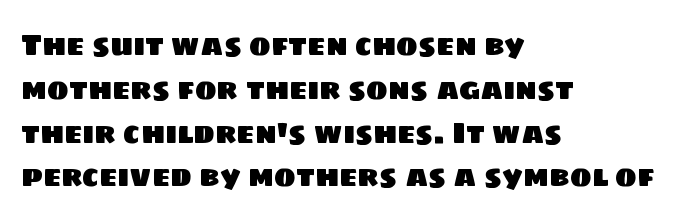
The image shows 29 px sans-serif type; set left-aligned, normal line spacing (1.51x), normal letter spacing, not underlined; low stroke contrast and a large x-height.
